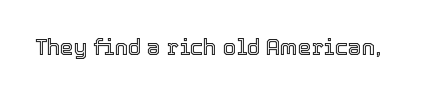
The image shows 22 px text type, upright; set normal letter spacing, not underlined.
